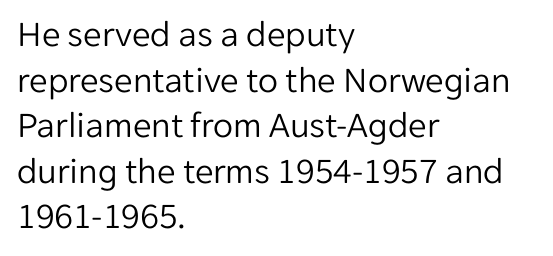
To sum up the face: it is a sans, with no serifs. A typesetter would call this proportional, since set widths differ per character. Caption: standard tracking, unaltered. Does the copy run flush right? No — it runs flush left.
